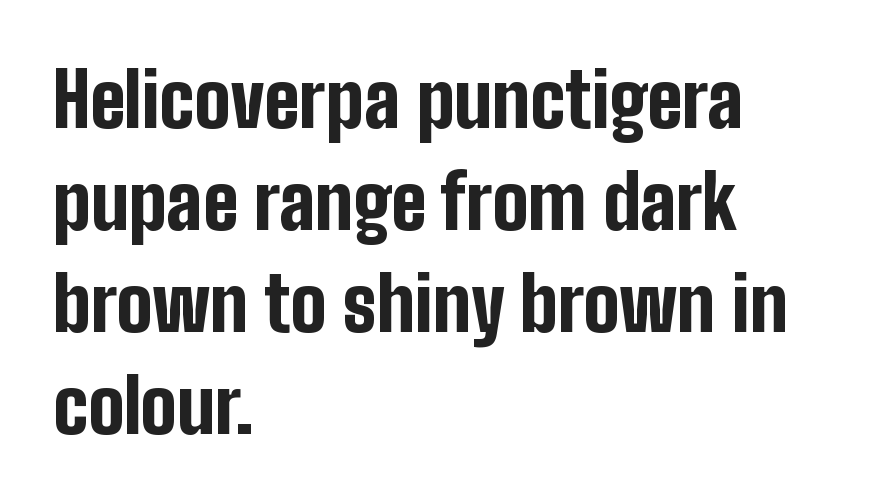
The image shows 76 px bold, condensed sans-serif type, upright; set left-aligned, normal line spacing (1.34x), normal letter spacing, not underlined; low stroke contrast and a medium x-height.
